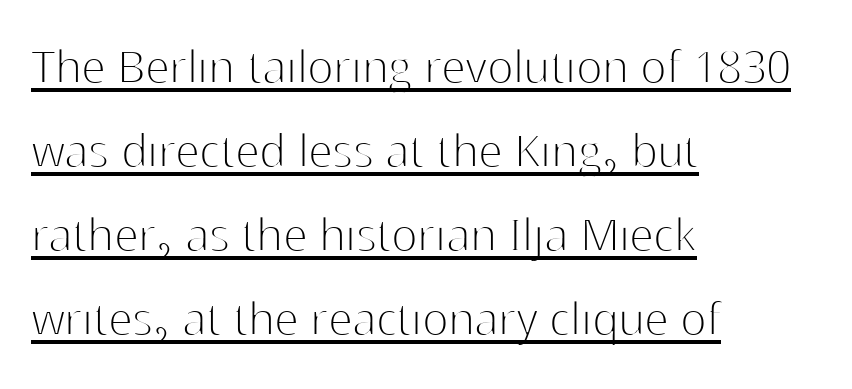
The image shows 55 px thin sans-serif type, upright; set left-aligned, normal line spacing (1.53x), normal letter spacing, underlined; high stroke contrast and a medium x-height.
